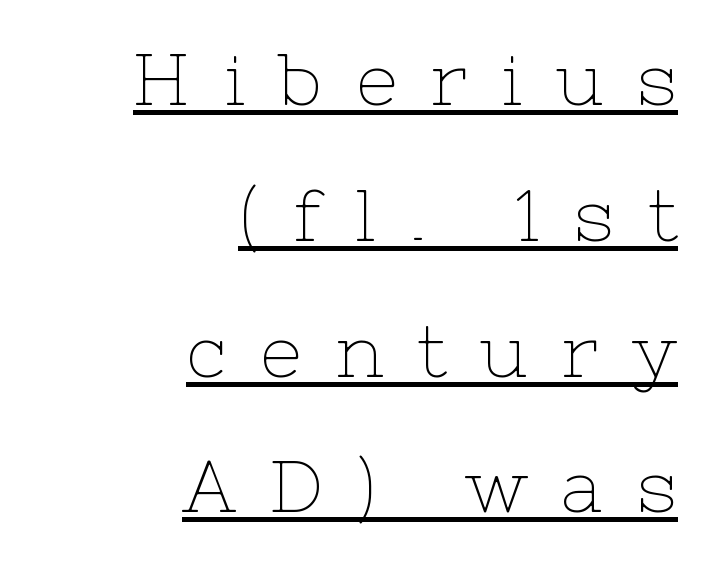
Regarding serifs, this sample has them. The gaps between neighbouring characters are conspicuously large. Typeset ragged left — the right edge is the straight one. The face used here is proportionally spaced, like ordinary book or web type.
